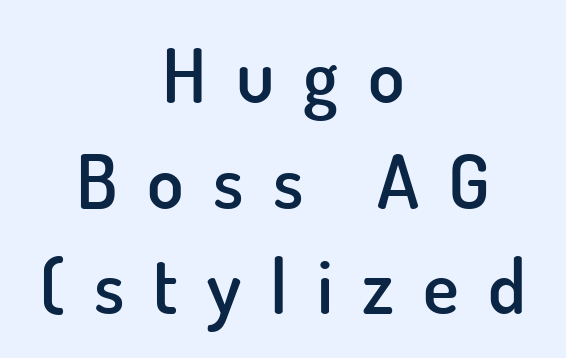
Successive baselines arrive at the customary interval. Descenders are the only things crossing below the line. These lines carry some extra weight — a demibold, not a full bold. Casual observation: everything's sitting right in the middle. You can tell it's not italic because the verticals are truly vertical. The face used here is proportionally spaced, like ordinary book or web type.
